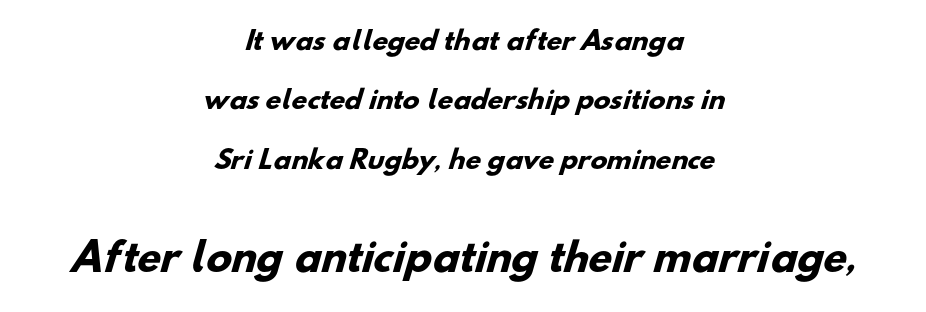
Q: Is the text bold? A: Yes.
Q: Is the typeface a serif or a sans-serif typeface? A: Sans-serif.
Q: Is the text underlined? A: No.
Q: How is the paragraph aligned? A: Centered.
Q: Is the spacing between letters normal or unusually wide? A: Normal.
Q: Is the spacing between lines tight, normal or loose? A: Loose.
Q: Which block of text is set in a larger size, the first (top) or the second (bottom)? A: The second (bottom) one.
Q: Width (condensed, normal, or wide)? A: Normal.
Q: Stroke contrast? A: Low.
Q: x-height? A: Small.
Q: Monospaced? A: No.
